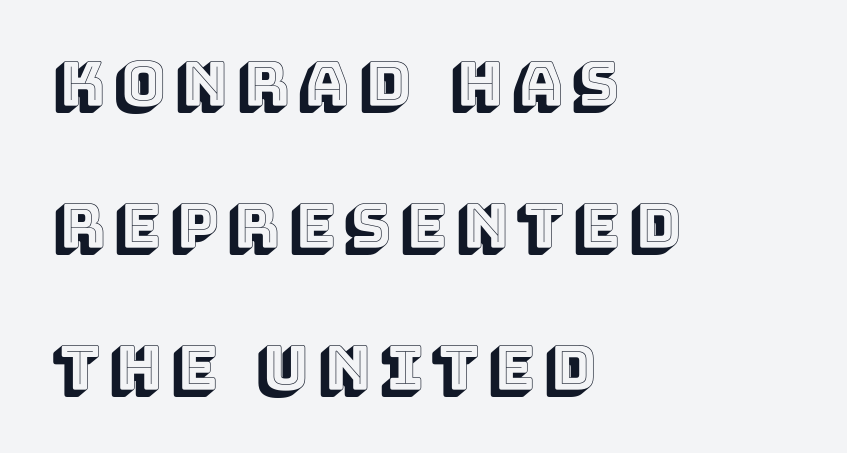
{"italic": "no", "width": "normal", "x_height": "large", "monospaced": "no", "underline": "no", "align": "left", "line_spacing": "loose", "line_spacing_ratio": 2.33, "glyph_px": 61}
